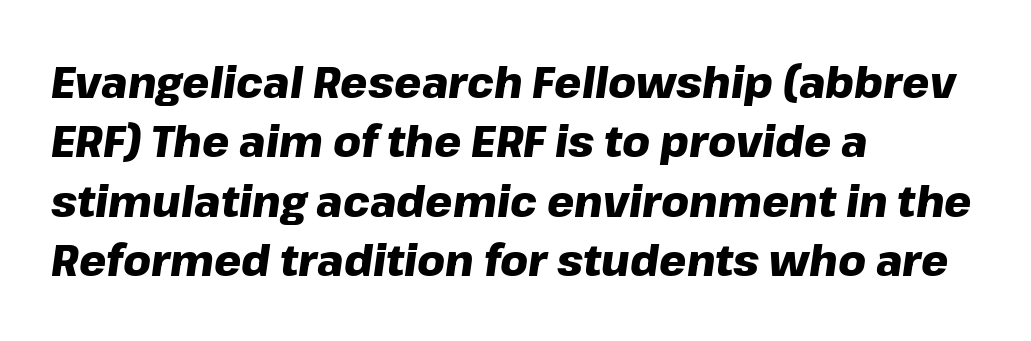
The designer left line spacing at the default. You can tell it's italic because the verticals aren't actually vertical. Does the weight exceed regular? Yes, all the way to bold. Every row of glyphs begins at an identical x-position on the left. Do the characters align in a grid? No, the font is proportional. The space beneath each line is pristine and unruled.
